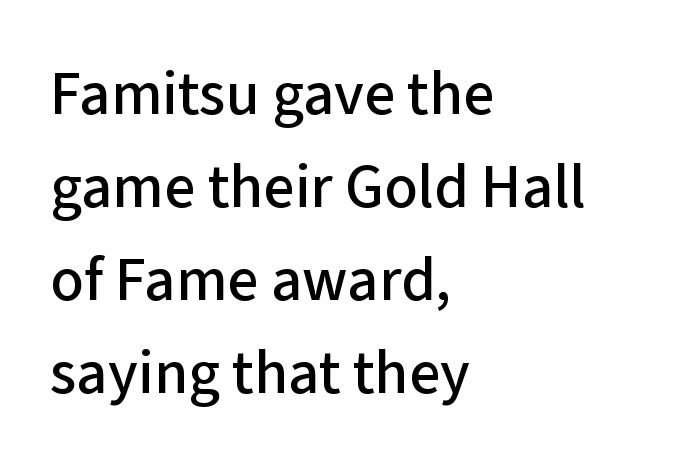
The strip under each line holds only bare page. You could call the tracking neutral — neither tight nor loose. Ascenders rise straight up at ninety degrees. In terms of leading, this rendering sits right in the middle.
